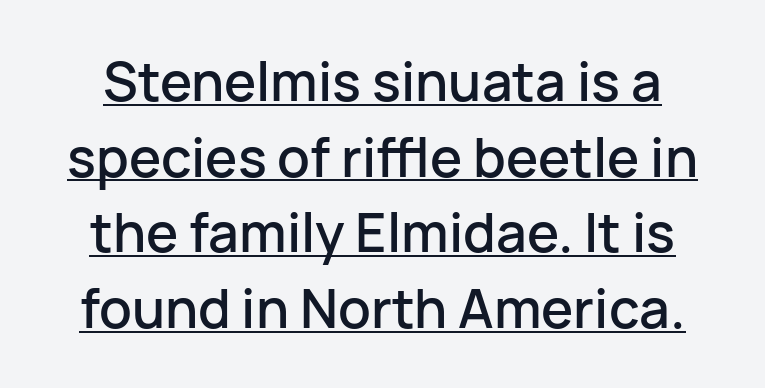
Spacing between characters is what you'd get straight out of the box. Caption: lettering with a line underneath. Do the characters align in a grid? No, the font is proportional. Note: no serifs on the glyphs.
